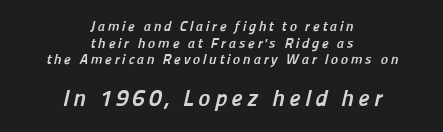
{"bold": "yes", "underline": "no", "align": "center", "line_spacing_ratio": 1.18, "larger_block": "second", "size_ratio": 1.64, "glyph_px": 23}
